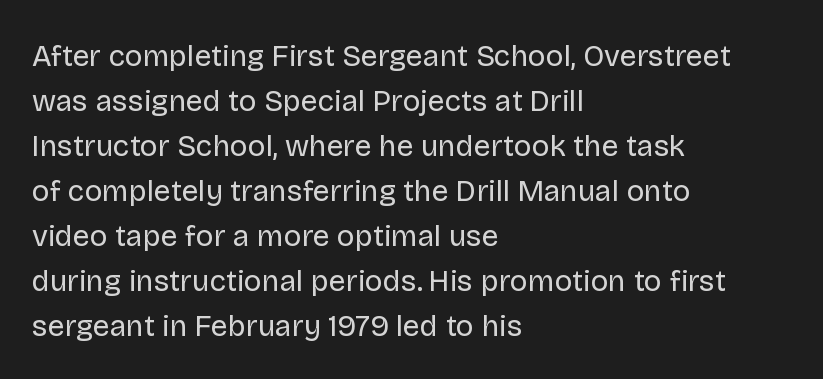
Q: Is the text bold? A: No.
Q: Is the text italic (slanted)? A: No, it is upright.
Q: Is the typeface a serif or a sans-serif typeface? A: Sans-serif.
Q: Is the text underlined? A: No.
Q: How is the paragraph aligned? A: Left-aligned.
Q: Is the spacing between letters normal or unusually wide? A: Normal.
Q: Is the spacing between lines tight, normal or loose? A: Normal.
Q: Width (condensed, normal, or wide)? A: Normal.
Q: Stroke contrast? A: Low.
Q: x-height? A: Large.
Q: Monospaced? A: No.
